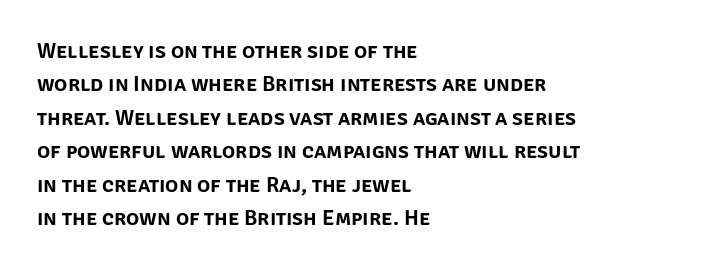
Q: Is the text italic (slanted)? A: No, it is upright.
Q: Is the text underlined? A: No.
Q: How is the paragraph aligned? A: Left-aligned.
Q: Is the spacing between letters normal or unusually wide? A: Normal.
Q: Is the spacing between lines tight, normal or loose? A: Normal.
